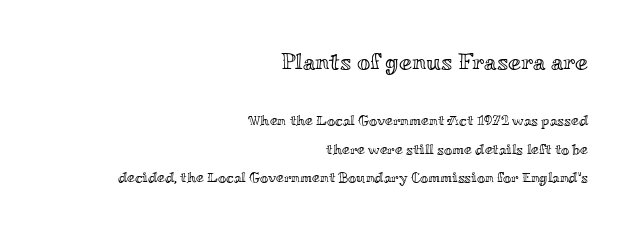
Honestly, the letter spacing is just normal — you wouldn't notice it. Only glyphs here, with clear space below each row. The rag falls on the left side of this text block. This sample trades compactness for vertical openness between lines. The face used here appears at its bigger size in the upper chunk.
